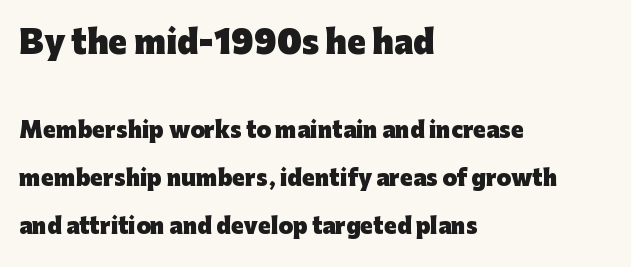
Q: Is the text bold? A: Yes.
Q: Is the text italic (slanted)? A: No, it is upright.
Q: Is the typeface a serif or a sans-serif typeface? A: Sans-serif.
Q: Is the text underlined? A: No.
Q: How is the paragraph aligned? A: Left-aligned.
Q: Is the spacing between letters normal or unusually wide? A: Normal.
Q: Is the spacing between lines tight, normal or loose? A: Loose.
Q: Which block of text is set in a larger size, the first (top) or the second (bottom)? A: The first (top) one.
Q: Width (condensed, normal, or wide)? A: Normal.
Q: Stroke contrast? A: Low.
Q: x-height? A: Medium.
Q: Monospaced? A: No.
